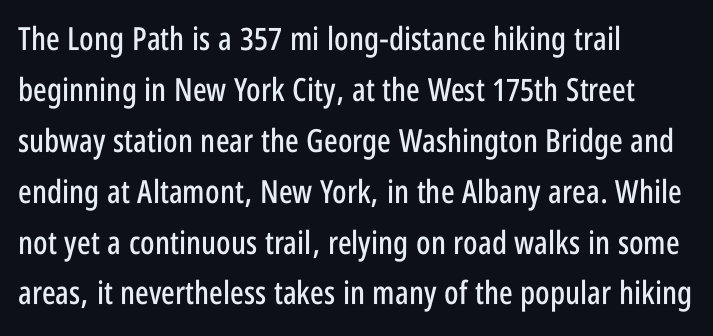
The image shows 32 px condensed sans-serif type, upright; set left-aligned, normal line spacing (1.59x), normal letter spacing, not underlined; low stroke contrast and a large x-height.
